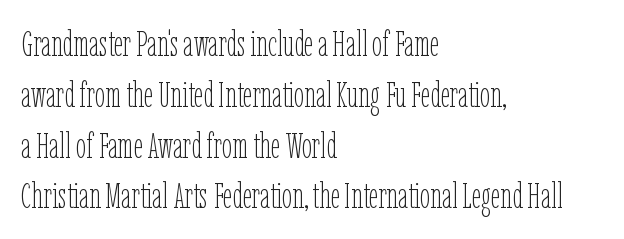
The image shows 36 px thin, condensed type, upright; set left-aligned, normal line spacing (1.41x), normal letter spacing, not underlined; low stroke contrast and a medium x-height.
